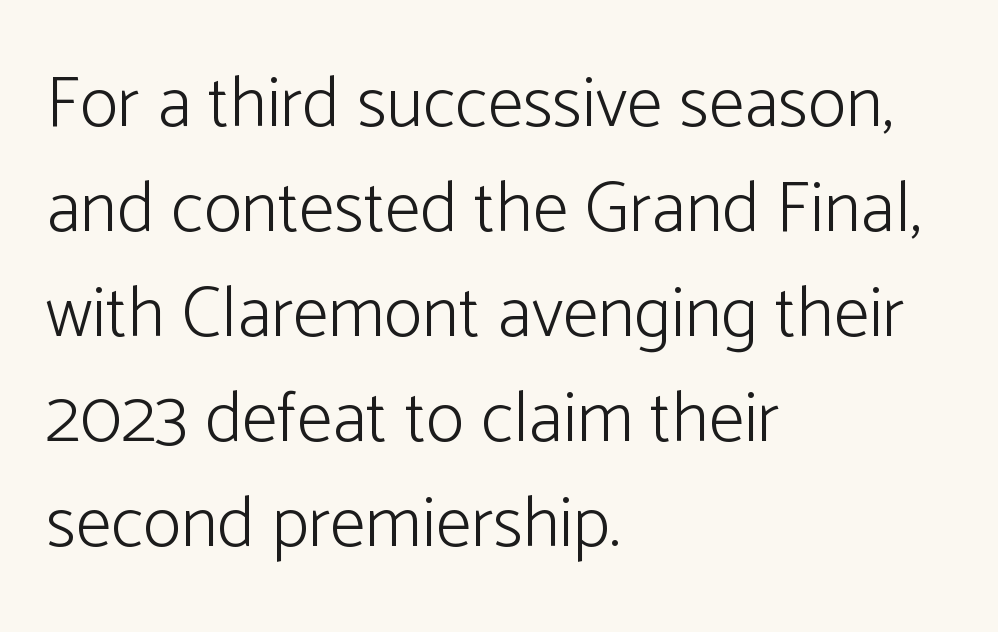
{"serif": "no", "italic": "no", "bold": "no", "weight": "light", "width": "normal", "stroke_contrast": "low", "x_height": "medium", "monospaced": "no", "underline": "no", "align": "left", "line_spacing": "normal", "line_spacing_ratio": 1.46, "letter_spacing": "normal", "letter_spacing_em": 0.0, "glyph_px": 72}
